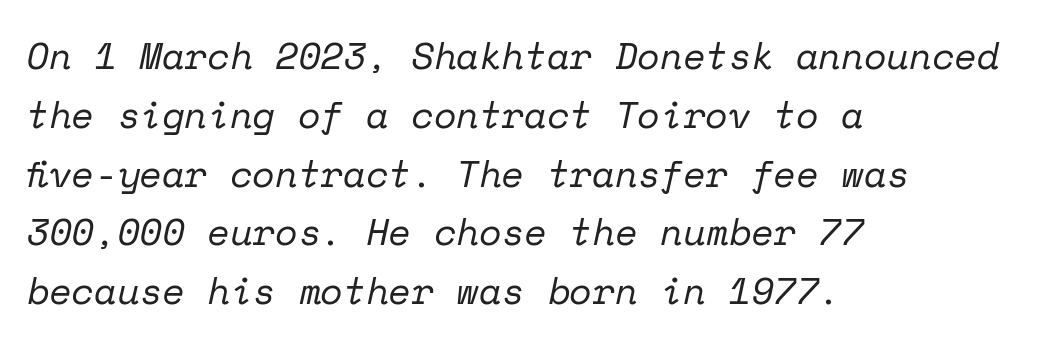
Posture: slanted. This sample keeps an unexceptional amount of space between lines. No heavy texture on the line: the type isn't bold. Standard letterfit; no display-style spreading of the glyphs. In CSS terms this would be text-align: left. The words here are not underlined.
